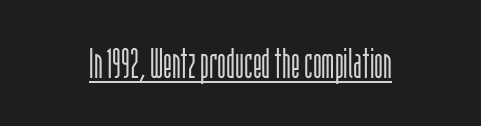
The image shows 42 px light, condensed sans-serif type, upright; set normal letter spacing, underlined; low stroke contrast and a large x-height.
